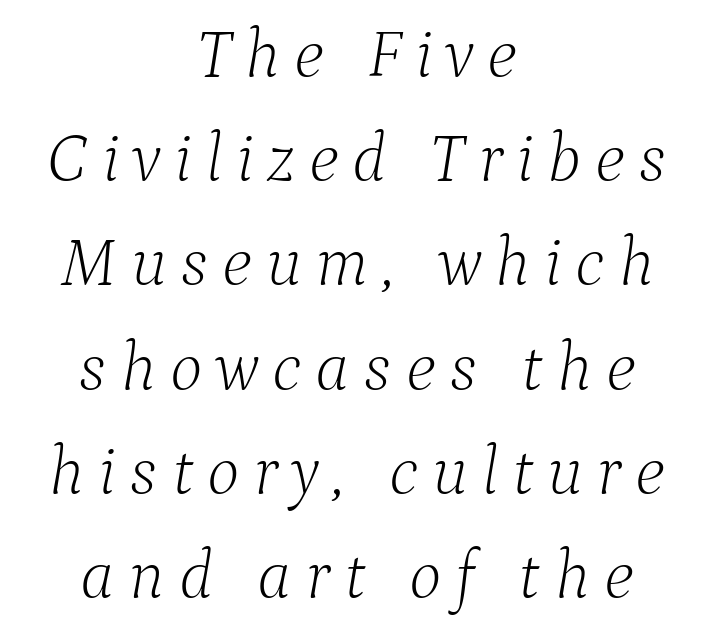
These lines are rendered in a variable-pitch font. The vertical gap from one line to the next is medium. The paragraph has two soft edges and a firm central axis. The type family on display is of the serif kind. A clean baseline with only descenders dipping below it.
